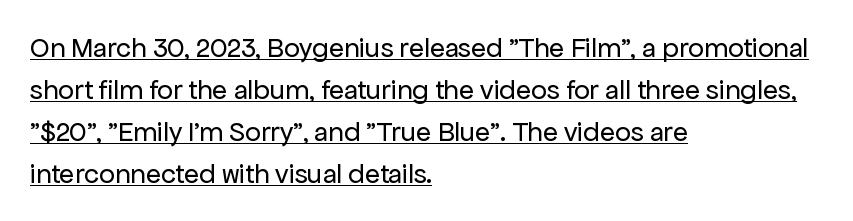
{"serif": "no", "italic": "no", "bold": "no", "weight": "regular", "width": "normal", "stroke_contrast": "low", "x_height": "medium", "monospaced": "no", "underline": "yes", "align": "left", "line_spacing": "normal", "line_spacing_ratio": 1.5, "letter_spacing": "normal", "letter_spacing_em": 0.0, "glyph_px": 28}
